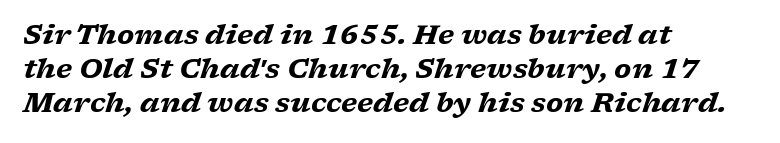
Q: Is the text bold? A: Yes.
Q: Is the text italic (slanted)? A: Yes, it leans right by about 17 degrees.
Q: Is the text underlined? A: No.
Q: How is the paragraph aligned? A: Left-aligned.
Q: Is the spacing between letters normal or unusually wide? A: Normal.
Q: Is the spacing between lines tight, normal or loose? A: Normal.
